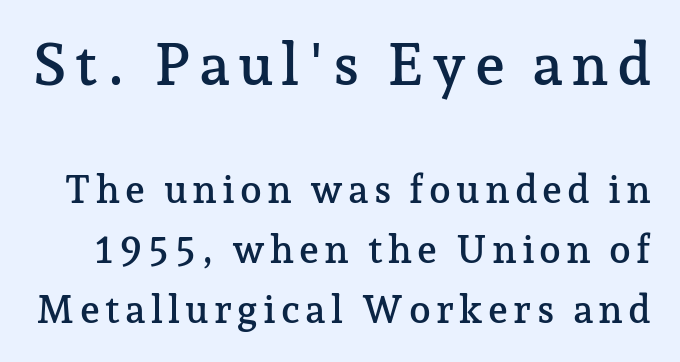
The image shows 59 px serif type, upright; set normal line spacing (1.53x), not underlined; the first (top) block is 1.51x larger; low stroke contrast and a medium x-height.
